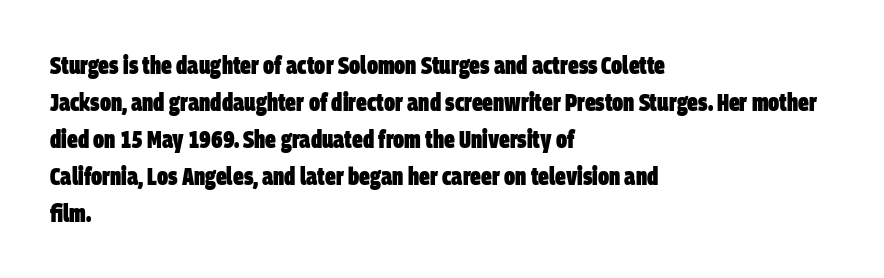
Caption: bold face, heavy strokes. The space between consecutive lines is moderate. A student would call this left alignment; a typographer would say flush left, rag right. Just letters on the line, the space beneath them empty.
